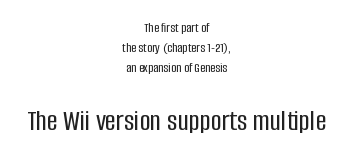
Observe the ordinary spacing: letters are neighbours, not strangers. The whitespace from short lines is split evenly between both sides. Looks like regular typesetting: each glyph gets only the width it needs. In terms of posture, this sample is upright.
